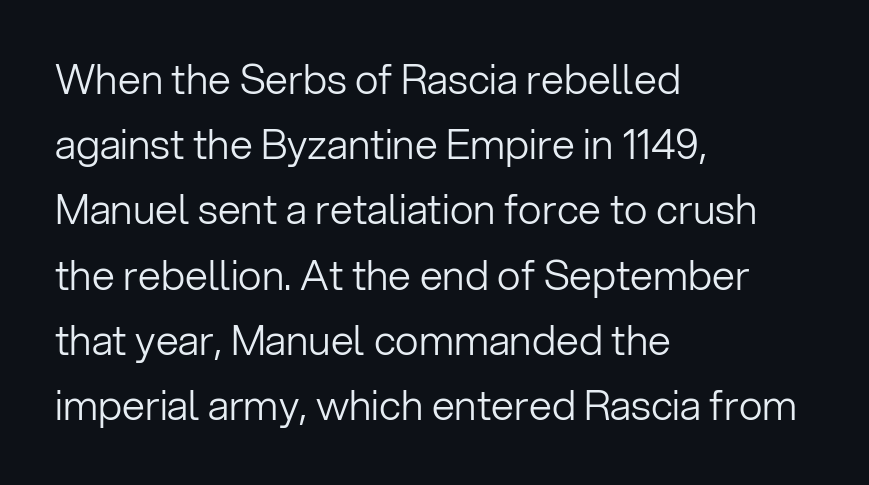
{"serif": "no", "italic": "no", "bold": "no", "weight": "light", "width": "normal", "stroke_contrast": "low", "x_height": "medium", "monospaced": "no", "underline": "no", "align": "left", "line_spacing": "normal", "line_spacing_ratio": 1.59, "letter_spacing": "normal", "letter_spacing_em": 0.0, "glyph_px": 41}
